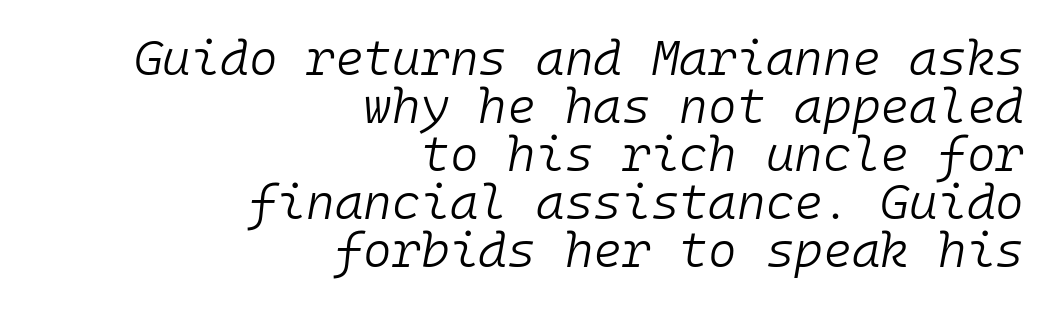
Notice how the stems are inclined rather than vertical — that's the hallmark of italics. Type without underlining. Visually the block forms a straight wall on the right and a jagged coastline on the left. No chunkiness to these letters — they're not bold. The passage shown is typed in a monospace face where columns stay perfectly aligned.
